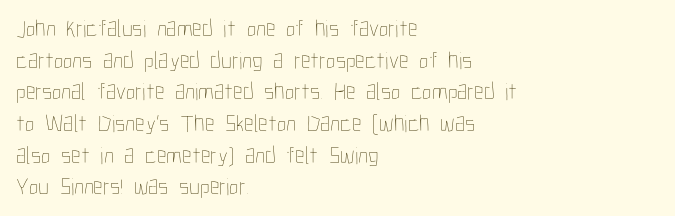
Q: Is the text bold? A: No.
Q: Is the text italic (slanted)? A: No, it is upright.
Q: Is the text underlined? A: No.
Q: How is the paragraph aligned? A: Left-aligned.
Q: Is the spacing between letters normal or unusually wide? A: Normal.
Q: Is the spacing between lines tight, normal or loose? A: Normal.
